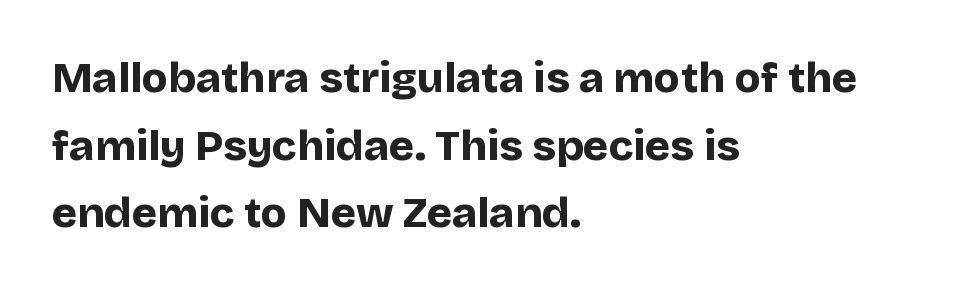
The image shows 43 px bold sans-serif type, upright; set left-aligned, normal line spacing (1.57x), normal letter spacing, not underlined; low stroke contrast and a large x-height.
